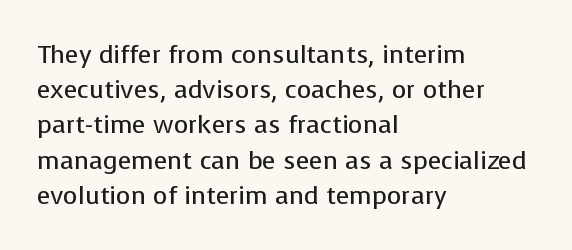
{"italic": "no", "bold": "no", "underline": "no", "align": "left", "line_spacing": "normal", "line_spacing_ratio": 1.41, "letter_spacing": "normal", "letter_spacing_em": 0.0, "glyph_px": 25}
